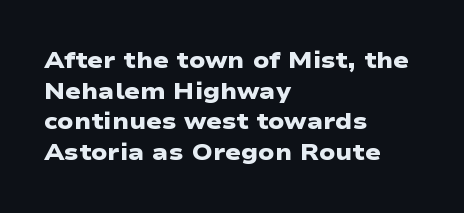
Q: Is the text bold? A: Yes.
Q: Is the text underlined? A: No.
Q: How is the paragraph aligned? A: Left-aligned.
Q: Is the spacing between letters normal or unusually wide? A: Normal.
Q: Is the spacing between lines tight, normal or loose? A: Normal.
